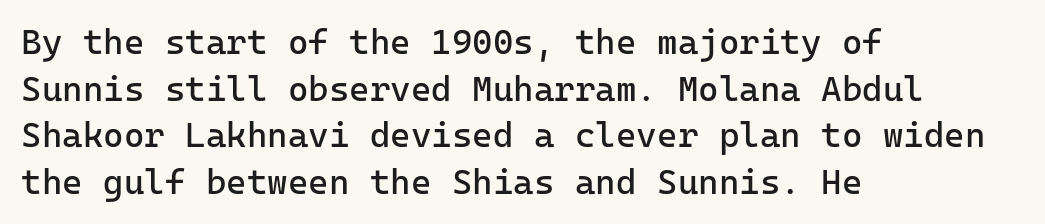
{"serif": "no", "italic": "no", "bold": "no", "weight": "regular", "width": "normal", "stroke_contrast": "low", "x_height": "medium", "monospaced": "yes", "underline": "no", "align": "left", "line_spacing": "normal", "line_spacing_ratio": 1.33, "letter_spacing": "normal", "letter_spacing_em": 0.0, "glyph_px": 35}
